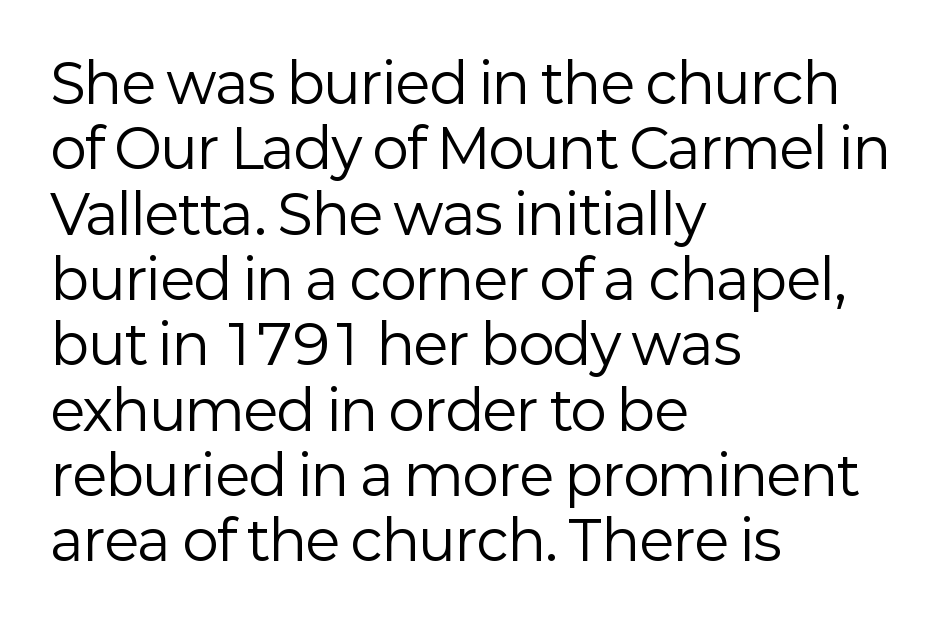
{"serif": "no", "italic": "no", "bold": "no", "weight": "regular", "width": "normal", "stroke_contrast": "low", "x_height": "medium", "monospaced": "no", "underline": "no", "align": "left", "line_spacing_ratio": 1.21, "letter_spacing": "normal", "letter_spacing_em": 0.0, "glyph_px": 54}
